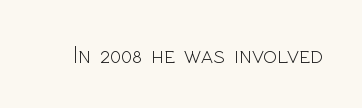
{"italic": "no", "bold": "no", "underline": "no", "letter_spacing": "normal", "letter_spacing_em": 0.0, "glyph_px": 26}
